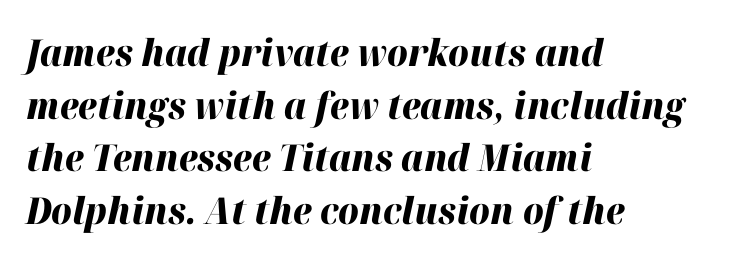
Q: Is the text bold? A: Yes.
Q: Is the text italic (slanted)? A: Yes, it leans right by about 12 degrees.
Q: Is the text underlined? A: No.
Q: How is the paragraph aligned? A: Left-aligned.
Q: Is the spacing between letters normal or unusually wide? A: Normal.
Q: Is the spacing between lines tight, normal or loose? A: Normal.
Q: Width (condensed, normal, or wide)? A: Normal.
Q: Stroke contrast? A: High.
Q: x-height? A: Medium.
Q: Monospaced? A: No.
